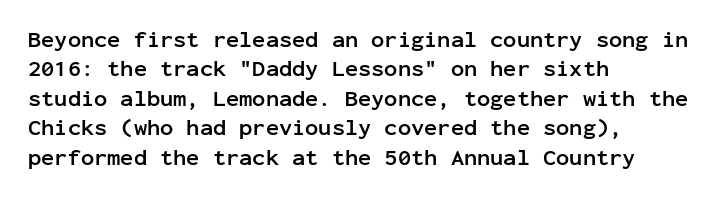
The vertical gap from one line to the next is medium. The rendering uses a bold face; every stroke is thick and dark. When letters stand straight like this, we call the style roman or upright. A typesetter would call this zero additional tracking.
